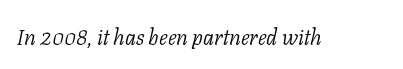
{"italic": "yes", "lean": "right", "slant_degrees": 11, "bold": "no", "underline": "no", "letter_spacing": "normal", "letter_spacing_em": 0.0, "glyph_px": 22}
